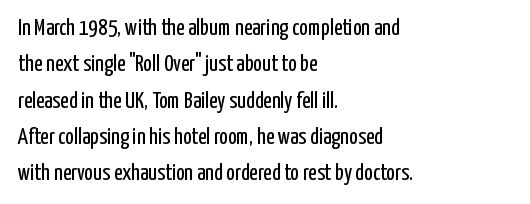
The image shows 23 px text type, upright; set left-aligned, normal line spacing (1.58x), normal letter spacing, not underlined.
